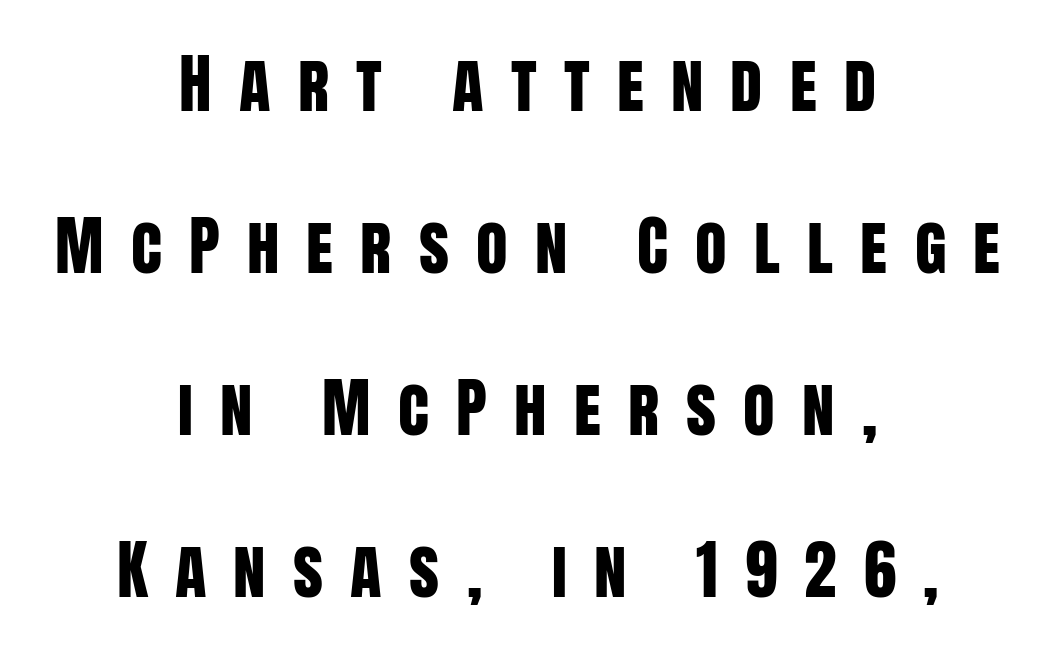
The image shows 65 px condensed sans-serif type, upright; set centered, loose line spacing (2.49x), unusually wide letter spacing (+0.42 em), not underlined; low stroke contrast and a large x-height.
